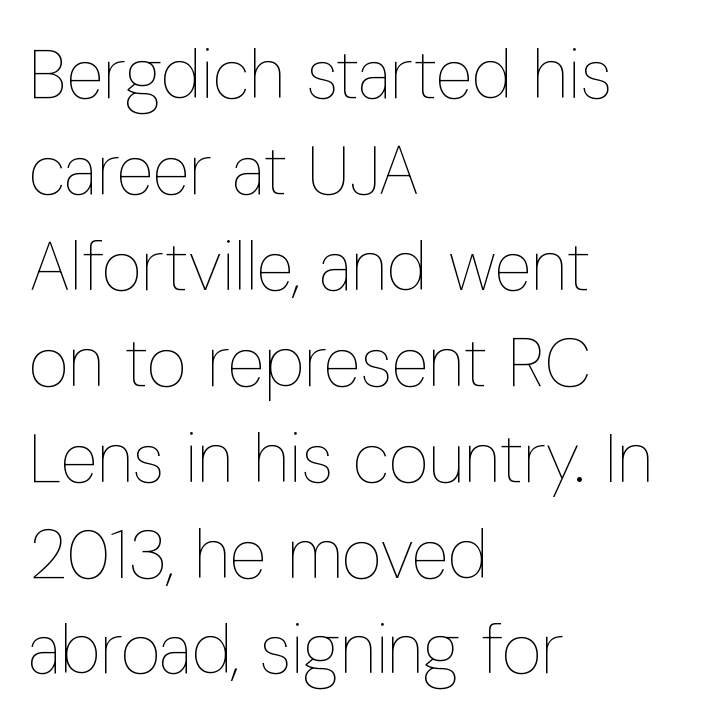
The image shows 69 px thin, condensed type, upright; set left-aligned, normal line spacing (1.39x), normal letter spacing, not underlined; low stroke contrast and a medium x-height.
